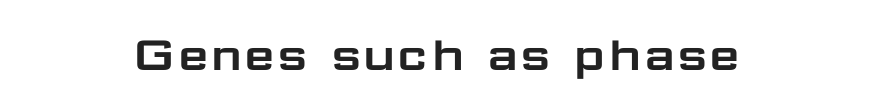
The image shows 55 px wide sans-serif type, upright; set normal letter spacing, not underlined; low stroke contrast and a medium x-height.
